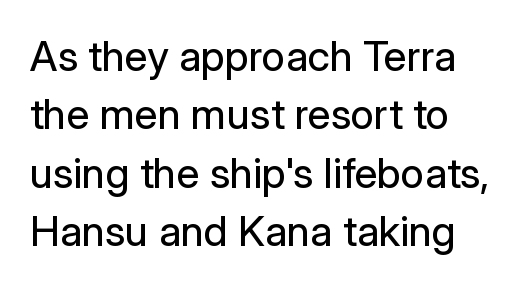
Q: Is the text bold? A: No.
Q: Is the text italic (slanted)? A: No, it is upright.
Q: Is the typeface a serif or a sans-serif typeface? A: Sans-serif.
Q: Is the text underlined? A: No.
Q: How is the paragraph aligned? A: Left-aligned.
Q: Is the spacing between letters normal or unusually wide? A: Normal.
Q: Is the spacing between lines tight, normal or loose? A: Normal.
Q: Width (condensed, normal, or wide)? A: Normal.
Q: Stroke contrast? A: Low.
Q: x-height? A: Medium.
Q: Monospaced? A: No.
